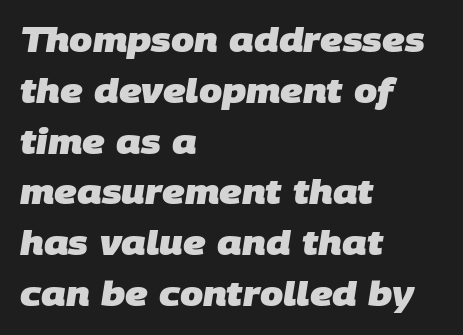
The image shows 33 px heavy sans-serif type; set left-aligned, normal line spacing (1.54x), normal letter spacing, not underlined; low stroke contrast and a large x-height.
